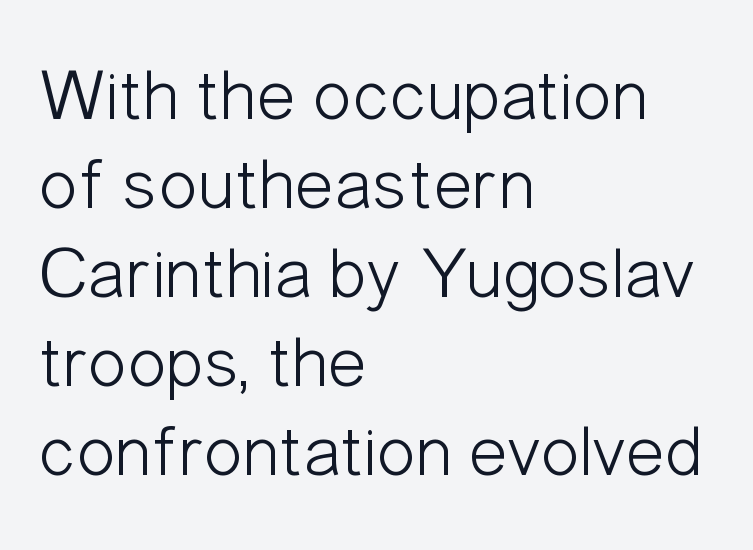
Here the glyphs are tracked normally, forming tight word shapes. Layout note: lines flush left. Do the letters lean? They stand straight. Note the varied advance widths — an 'i' is clearly narrower than an 'm'.
